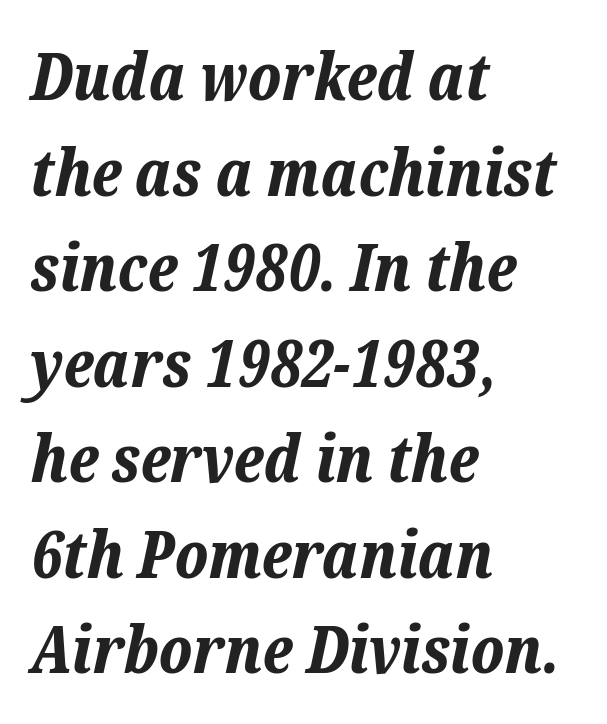
The image shows 65 px bold type, italic (leaning right); set left-aligned, normal line spacing (1.47x), normal letter spacing, not underlined; low stroke contrast and a medium x-height.
